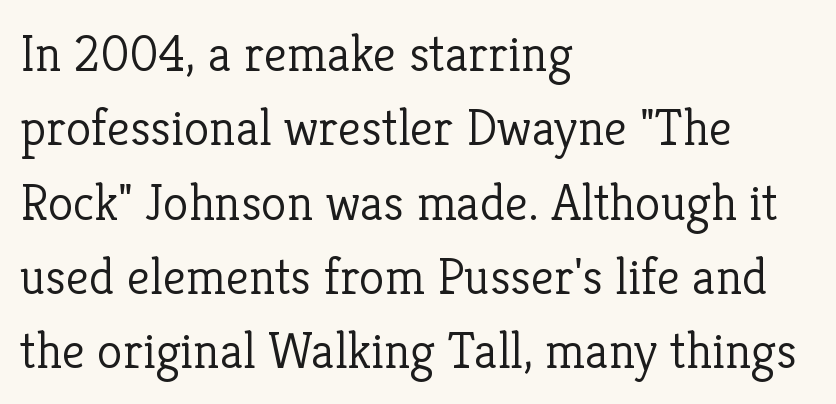
Q: Is the text bold? A: No.
Q: Is the text italic (slanted)? A: No, it is upright.
Q: Is the typeface a serif or a sans-serif typeface? A: Serif.
Q: Is the text underlined? A: No.
Q: How is the paragraph aligned? A: Left-aligned.
Q: Is the spacing between letters normal or unusually wide? A: Normal.
Q: Is the spacing between lines tight, normal or loose? A: Normal.
Q: Width (condensed, normal, or wide)? A: Normal.
Q: Stroke contrast? A: Low.
Q: x-height? A: Medium.
Q: Monospaced? A: No.
